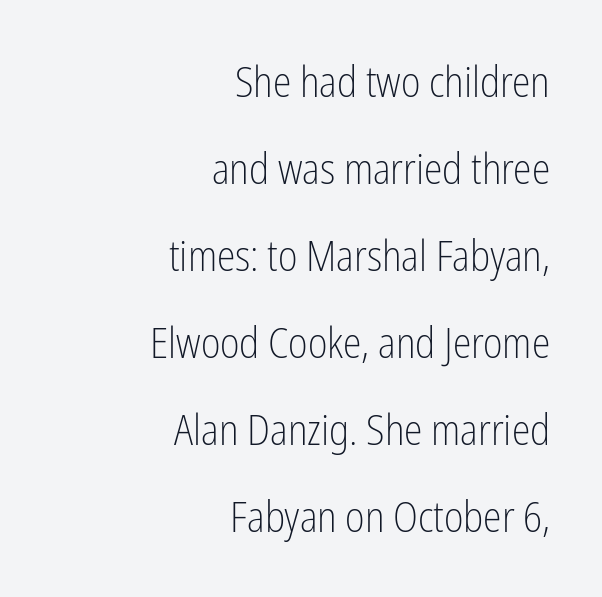
{"serif": "no", "italic": "no", "bold": "no", "weight": "light", "width": "condensed", "stroke_contrast": "low", "x_height": "medium", "monospaced": "no", "underline": "no", "align": "right", "line_spacing": "loose", "line_spacing_ratio": 2.07, "letter_spacing": "normal", "letter_spacing_em": 0.0, "glyph_px": 42}
